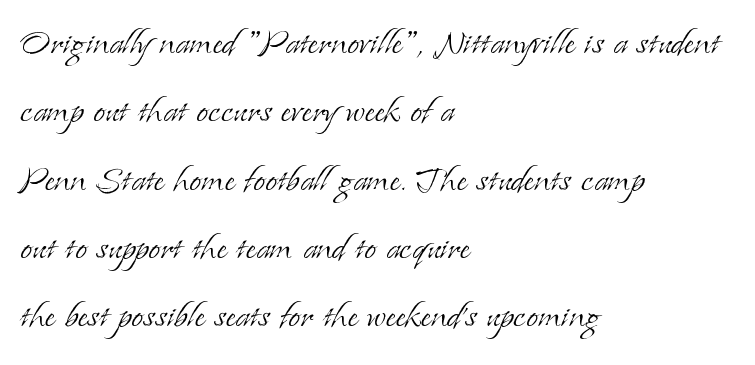
{"serif": "yes", "bold": "no", "weight": "light", "width": "normal", "stroke_contrast": "low", "x_height": "small", "monospaced": "no", "underline": "no", "align": "left", "line_spacing": "normal", "line_spacing_ratio": 1.59, "letter_spacing": "normal", "letter_spacing_em": 0.0, "glyph_px": 43}
